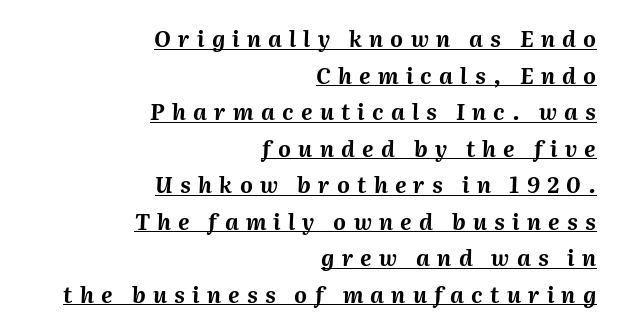
{"italic": "yes", "lean": "right", "slant_degrees": 2, "bold": "yes", "underline": "yes", "align": "right", "line_spacing": "normal", "line_spacing_ratio": 1.66, "letter_spacing": "wide", "letter_spacing_em": 0.33, "glyph_px": 22}
